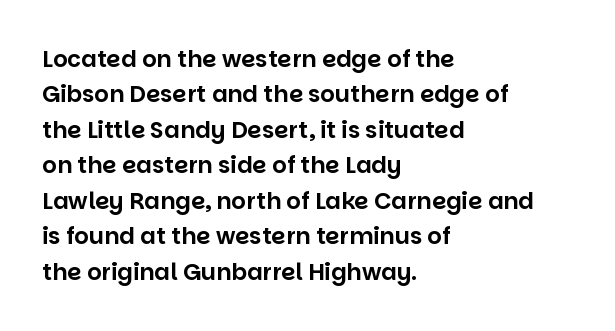
{"italic": "no", "underline": "no", "align": "left", "line_spacing": "normal", "line_spacing_ratio": 1.54, "letter_spacing": "normal", "letter_spacing_em": 0.0, "glyph_px": 23}
